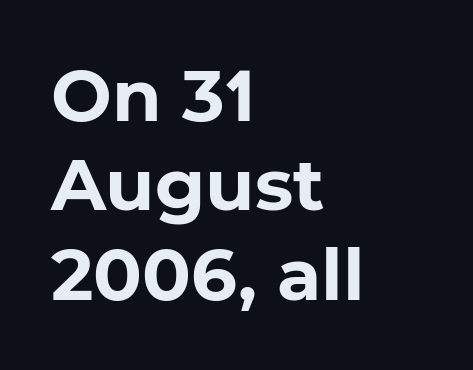
You can tell from the bare stems that sans-serif type was used. The letters advance in unequal steps, a hallmark of proportional type. Heavy-handed strokes throughout: this text is bold. Check the space under the baseline: it is left empty.
